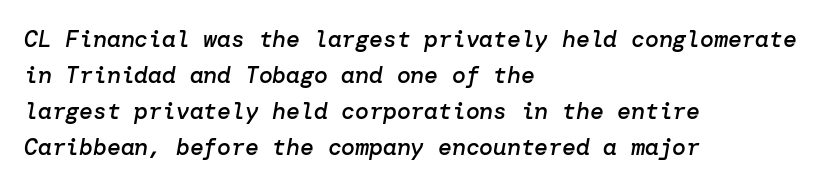
The image shows 23 px text type, italic (leaning right); set left-aligned, normal line spacing (1.56x), normal letter spacing, not underlined.
